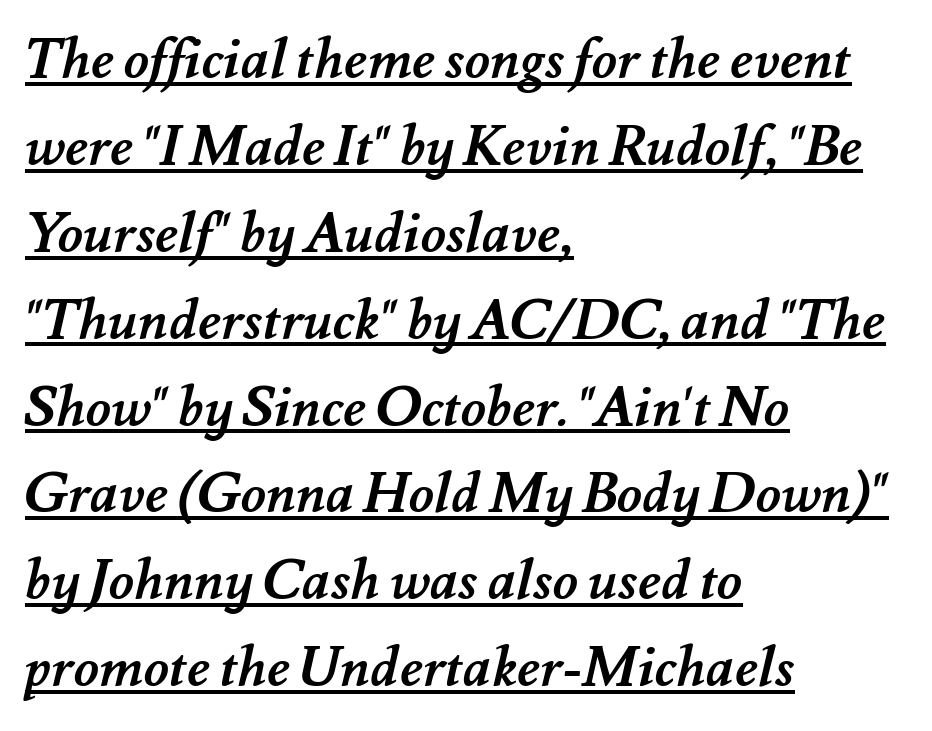
{"bold": "yes", "weight": "semibold", "width": "normal", "stroke_contrast": "medium", "x_height": "small", "monospaced": "no", "underline": "yes", "align": "left", "line_spacing": "normal", "line_spacing_ratio": 1.58, "letter_spacing": "normal", "letter_spacing_em": 0.0, "glyph_px": 55}
